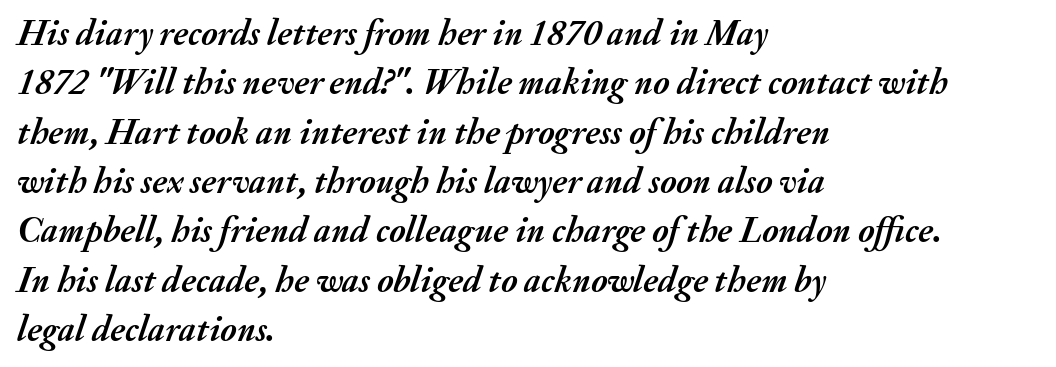
The typesetting leans heavy: a genuine bold. Between one letter and the next there's only the usual sliver of space. Line beginnings align vertically; line endings do not. Proportional: the letters do not fall into vertical columns. If you measured baseline to baseline, you'd find a middling distance.
